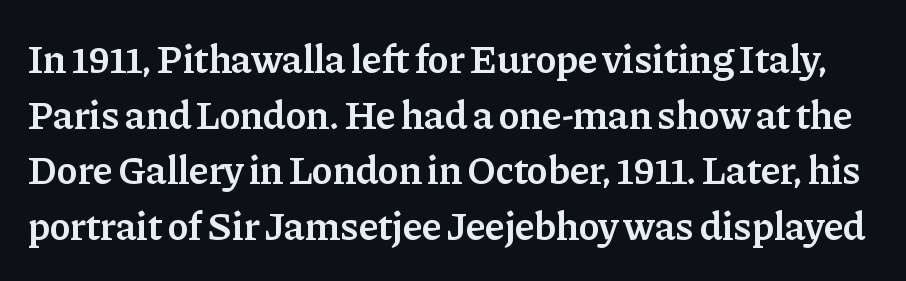
The passage shown is typeset with a serif family. Stems and bowls a touch heavier than normal — semibold. If you measured baseline to baseline, you'd find a middling distance. Has an underline been added? It has not. It's the straight-up-and-down kind of type. The tracking reads as untouched default to a designer's eye.
